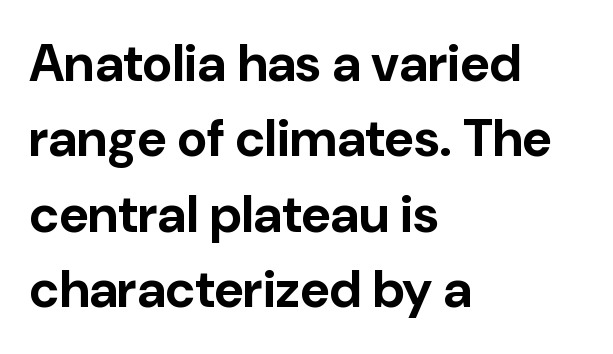
The lines are quadded left. Varying glyph widths throughout — classic text-font behaviour. Is the letter spacing exaggerated? No — it looks like the ordinary default. Notice how the stems are strictly vertical — no italics here.
